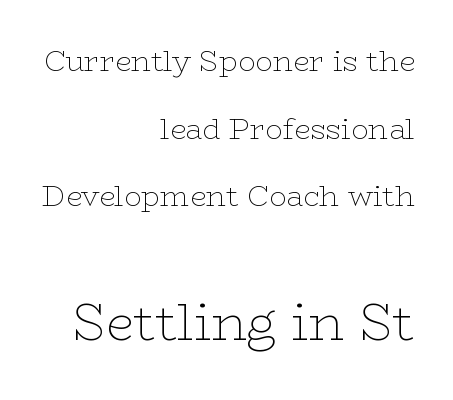
The image shows 51 px thin, wide serif type, upright; set right-aligned, loose line spacing (2.33x), normal letter spacing, not underlined; the second (bottom) block is 1.76x larger; low stroke contrast and a medium x-height.
